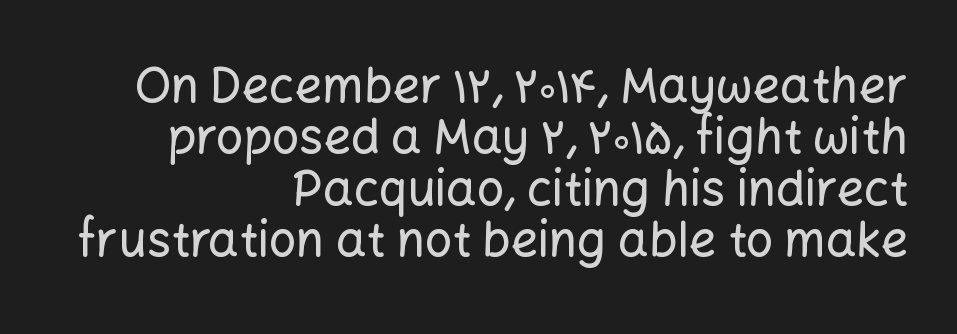
Letters rest on an invisible, unmarked baseline. Summary of vertical rhythm: compact, with narrow interline spacing. Look at the tracking — it's just the regular setting, nothing added. Examine the stroke ends and you'll find no serifs.
